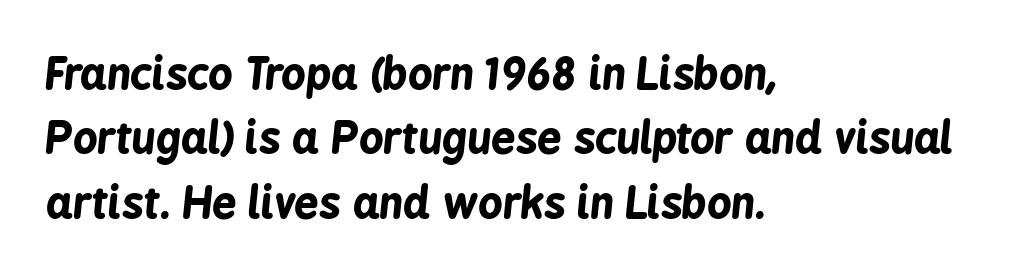
The image shows 43 px bold, condensed type, italic (leaning right); set left-aligned, normal line spacing (1.5x), normal letter spacing, not underlined; low stroke contrast and a medium x-height.
